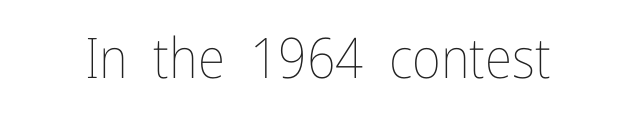
{"italic": "no", "bold": "no", "weight": "thin", "width": "condensed", "stroke_contrast": "low", "x_height": "medium", "monospaced": "no", "underline": "no", "letter_spacing": "normal", "letter_spacing_em": 0.0, "glyph_px": 56}
